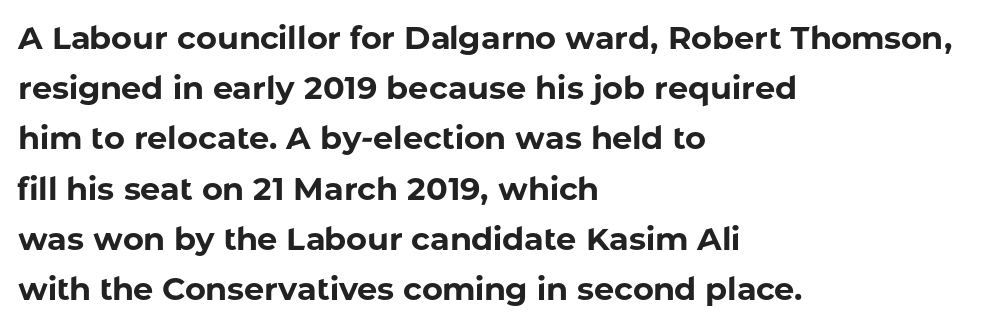
Q: Is the text bold? A: Yes.
Q: Is the text italic (slanted)? A: No, it is upright.
Q: Is the typeface a serif or a sans-serif typeface? A: Sans-serif.
Q: Is the text underlined? A: No.
Q: How is the paragraph aligned? A: Left-aligned.
Q: Is the spacing between letters normal or unusually wide? A: Normal.
Q: Is the spacing between lines tight, normal or loose? A: Normal.
Q: Width (condensed, normal, or wide)? A: Normal.
Q: Stroke contrast? A: Low.
Q: x-height? A: Medium.
Q: Monospaced? A: No.
